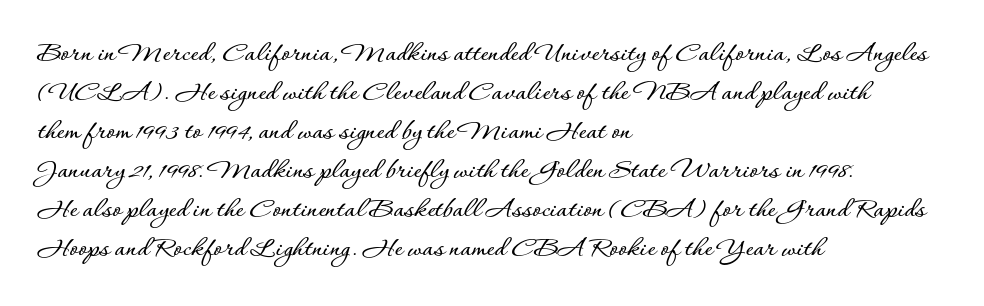
The image shows 30 px text type; set left-aligned, normal line spacing (1.3x), normal letter spacing, not underlined; low stroke contrast and a small x-height.
